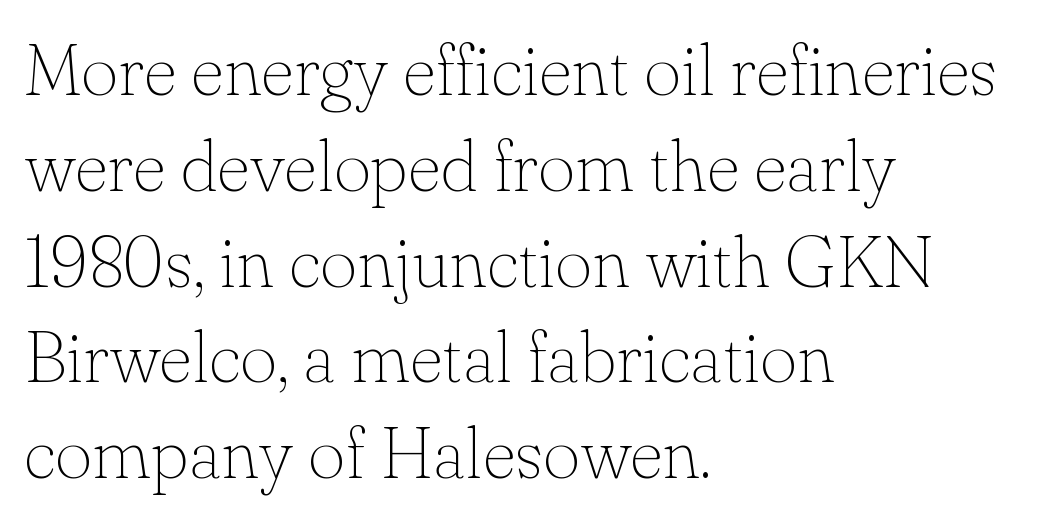
The image shows 72 px thin serif type, upright; set left-aligned, normal line spacing (1.33x), normal letter spacing, not underlined; low stroke contrast and a small x-height.
